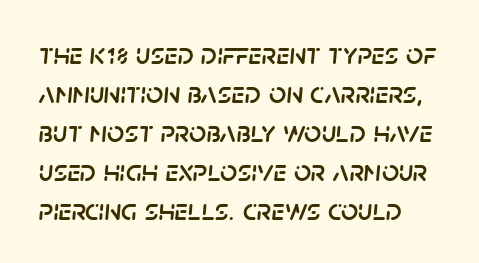
Q: Is the text italic (slanted)? A: Yes, it leans right by about 5 degrees.
Q: Is the text underlined? A: No.
Q: Is the spacing between letters normal or unusually wide? A: Normal.
Q: Is the spacing between lines tight, normal or loose? A: Normal.
Q: Width (condensed, normal, or wide)? A: Normal.
Q: Stroke contrast? A: Low.
Q: x-height? A: Large.
Q: Monospaced? A: No.
